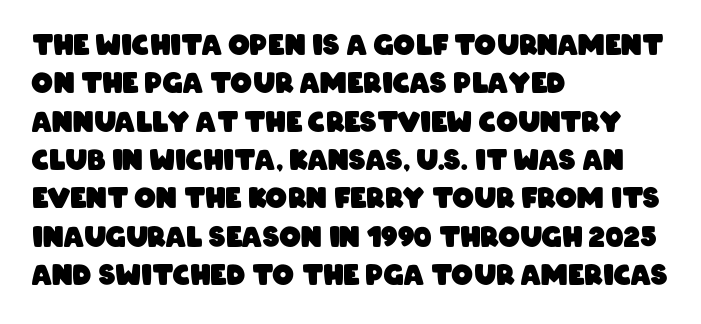
{"bold": "yes", "underline": "no", "align": "left", "line_spacing": "normal", "line_spacing_ratio": 1.42, "letter_spacing": "normal", "letter_spacing_em": 0.0, "glyph_px": 27}
